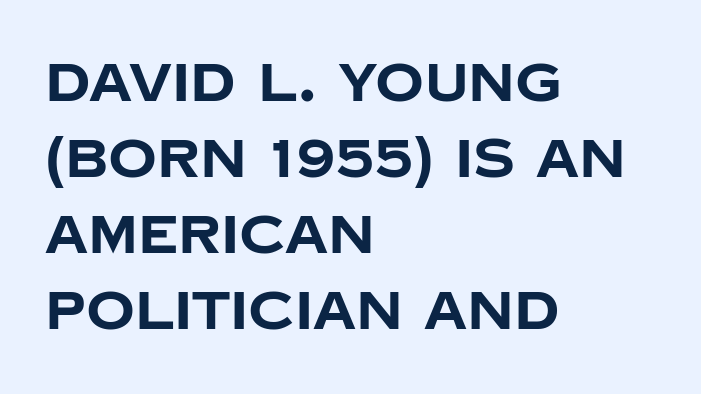
Q: Is the text bold? A: Yes.
Q: Is the text italic (slanted)? A: No, it is upright.
Q: Is the typeface a serif or a sans-serif typeface? A: Sans-serif.
Q: Is the text underlined? A: No.
Q: How is the paragraph aligned? A: Left-aligned.
Q: Is the spacing between letters normal or unusually wide? A: Normal.
Q: Is the spacing between lines tight, normal or loose? A: Normal.
Q: Width (condensed, normal, or wide)? A: Normal.
Q: Stroke contrast? A: Low.
Q: x-height? A: Large.
Q: Monospaced? A: No.
